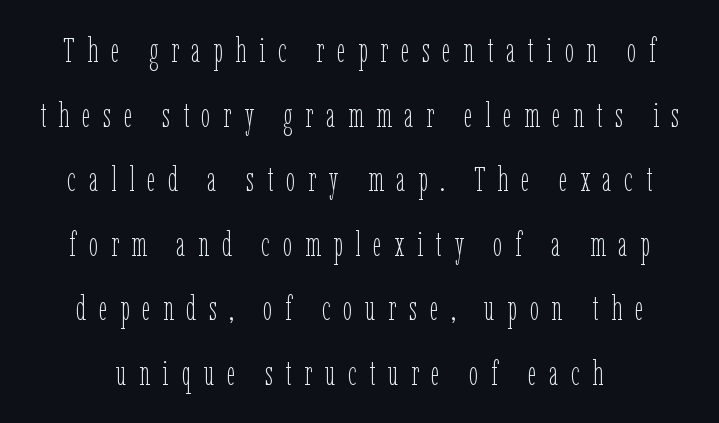
The image shows 34 px thin, condensed type, upright; set loose line spacing (1.9x), unusually wide letter spacing (+0.37 em), not underlined; low stroke contrast and a medium x-height.
